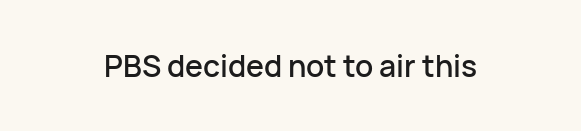
Rendered with straight, roman letterforms. Clear beneath every line of the passage. Short note: letters normally spaced. The letters advance in unequal steps, a hallmark of proportional type.
